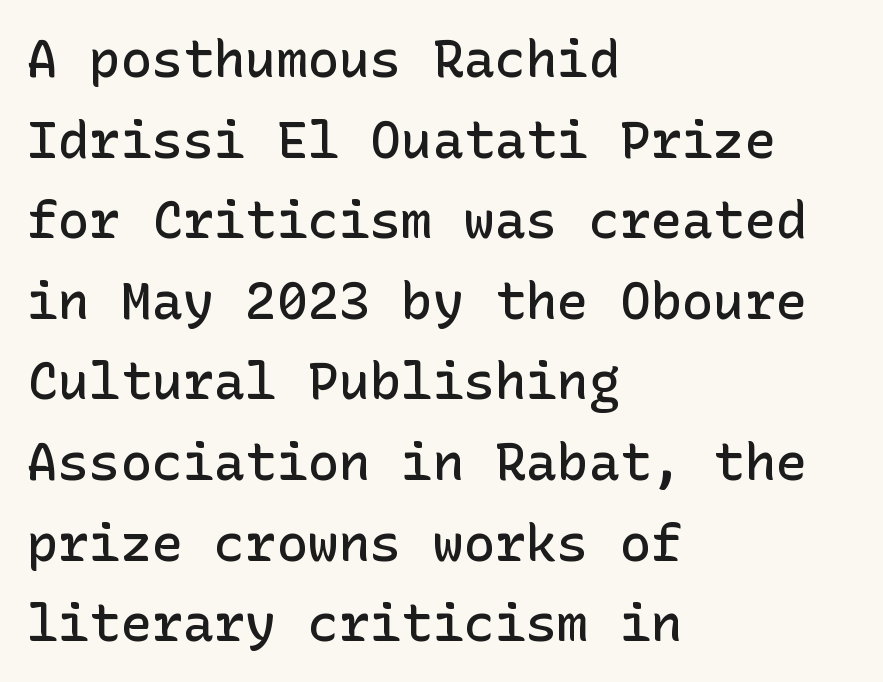
{"serif": "no", "italic": "no", "bold": "semi", "weight": "semibold", "width": "normal", "stroke_contrast": "low", "x_height": "medium", "underline": "no", "align": "left", "line_spacing": "normal", "line_spacing_ratio": 1.55, "letter_spacing": "normal", "letter_spacing_em": 0.0, "glyph_px": 52}
